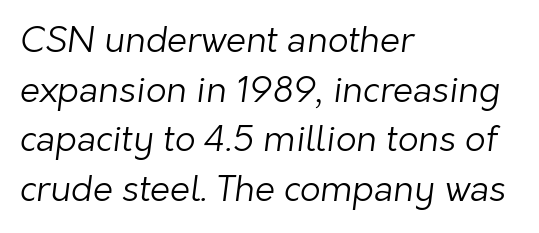
Q: Is the text bold? A: No.
Q: Is the typeface a serif or a sans-serif typeface? A: Sans-serif.
Q: Is the text underlined? A: No.
Q: How is the paragraph aligned? A: Left-aligned.
Q: Is the spacing between letters normal or unusually wide? A: Normal.
Q: Is the spacing between lines tight, normal or loose? A: Normal.
Q: Width (condensed, normal, or wide)? A: Normal.
Q: Stroke contrast? A: Low.
Q: x-height? A: Medium.
Q: Monospaced? A: No.
